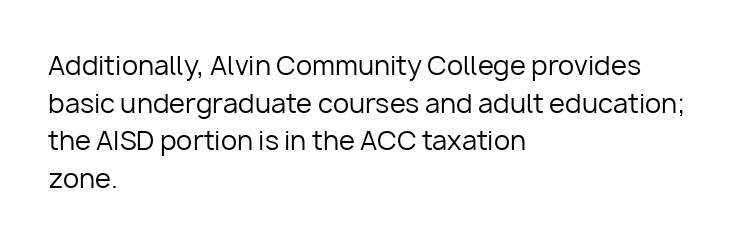
The image shows 26 px text type, upright; set left-aligned, normal line spacing (1.45x), normal letter spacing, not underlined.
